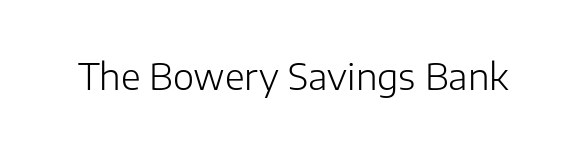
Q: Is the text bold? A: No.
Q: Is the text italic (slanted)? A: No, it is upright.
Q: Is the typeface a serif or a sans-serif typeface? A: Sans-serif.
Q: Is the text underlined? A: No.
Q: Is the spacing between letters normal or unusually wide? A: Normal.
Q: Width (condensed, normal, or wide)? A: Normal.
Q: Stroke contrast? A: Low.
Q: x-height? A: Medium.
Q: Monospaced? A: No.
